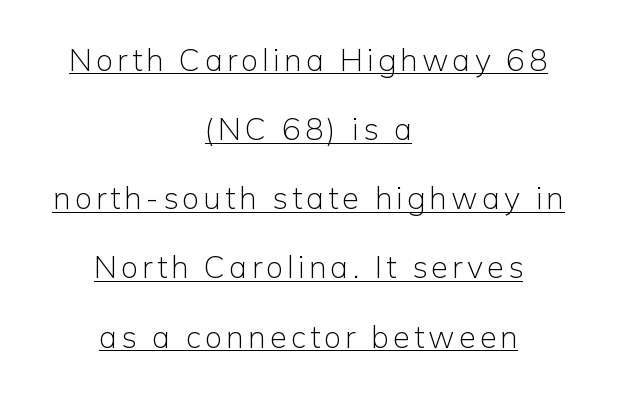
The image shows 31 px light sans-serif type, upright; set centered, loose line spacing (2.23x), underlined; low stroke contrast and a medium x-height.
